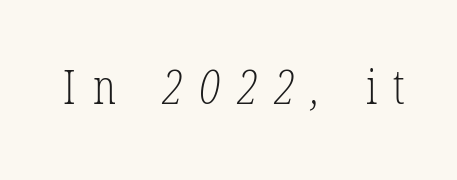
{"serif": "yes", "bold": "no", "weight": "light", "width": "condensed", "stroke_contrast": "low", "x_height": "medium", "monospaced": "no", "underline": "no", "letter_spacing": "wide", "letter_spacing_em": 0.35, "glyph_px": 48}
